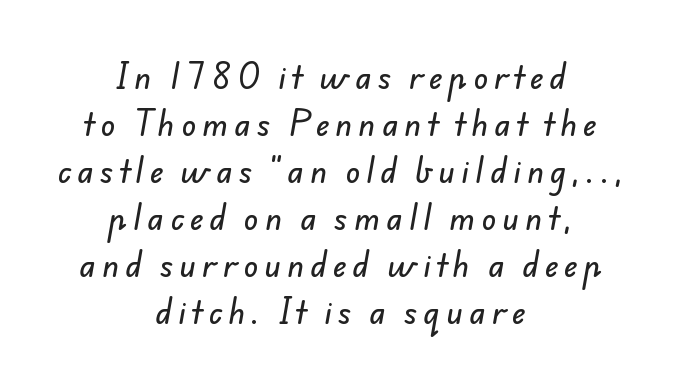
Q: Is the typeface a serif or a sans-serif typeface? A: Sans-serif.
Q: Is the text underlined? A: No.
Q: How is the paragraph aligned? A: Centered.
Q: Is the spacing between letters normal or unusually wide? A: Unusually wide.
Q: Is the spacing between lines tight, normal or loose? A: Normal.
Q: Width (condensed, normal, or wide)? A: Normal.
Q: Stroke contrast? A: Low.
Q: x-height? A: Small.
Q: Monospaced? A: No.
